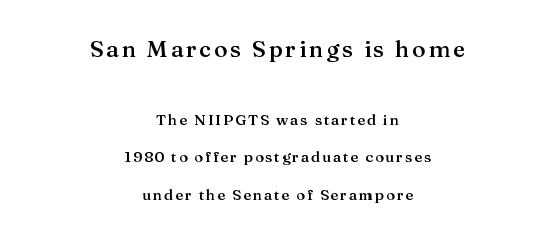
The image shows 23 px text type, upright; set centered, loose line spacing (2.5x), not underlined; the first (top) block is 1.53x larger.
